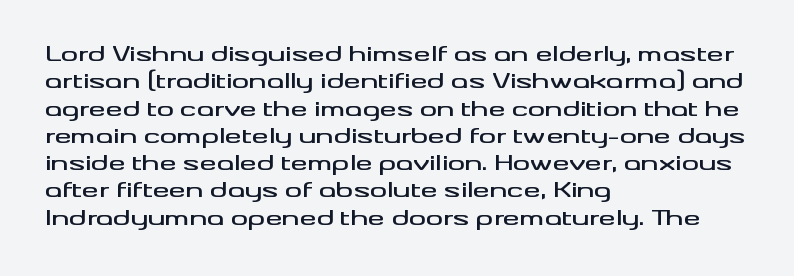
{"italic": "no", "underline": "no", "align": "left", "line_spacing": "normal", "line_spacing_ratio": 1.3, "letter_spacing": "normal", "letter_spacing_em": 0.0, "glyph_px": 21}
